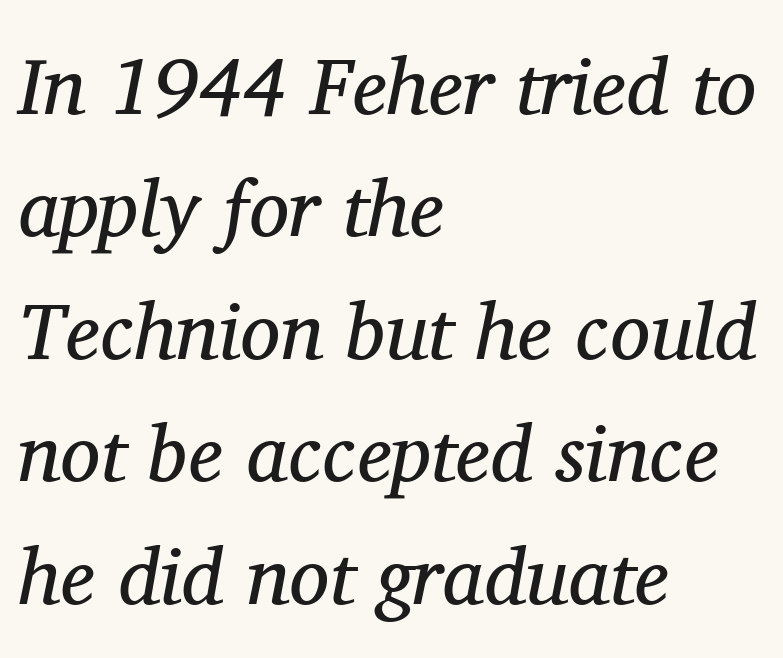
Note the varied advance widths — an 'i' is clearly narrower than an 'm'. The lines are quadded left. Descenders hang freely into open space. This is serif lettering, the kind often seen in printed books. No extra tracking has been applied to these lines. Whoever set this chose a conventional vertical rhythm.
